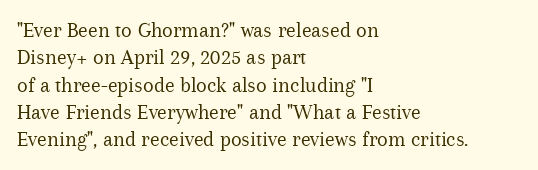
Rendered with straight, roman letterforms. Weight: not bold — regular or lighter. Words appear dense and cohesive because spacing is normal. Horizontal alignment here is leftward, the default for most running prose. A clean baseline with only descenders dipping below it.
